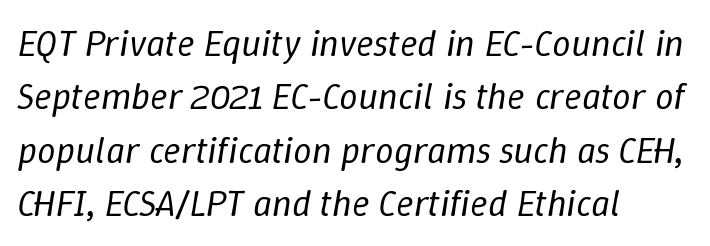
{"italic": "yes", "lean": "right", "slant_degrees": 9, "bold": "no", "weight": "regular", "width": "normal", "stroke_contrast": "low", "x_height": "medium", "monospaced": "no", "underline": "no", "align": "left", "line_spacing": "normal", "line_spacing_ratio": 1.44, "letter_spacing": "normal", "letter_spacing_em": 0.0, "glyph_px": 37}
